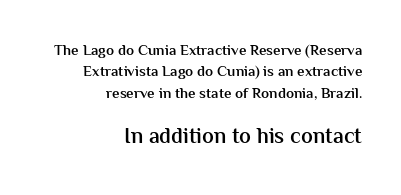
The image shows 22 px text type, upright; set right-aligned, normal line spacing (1.42x), normal letter spacing, not underlined; the second (bottom) block is 1.47x larger.
